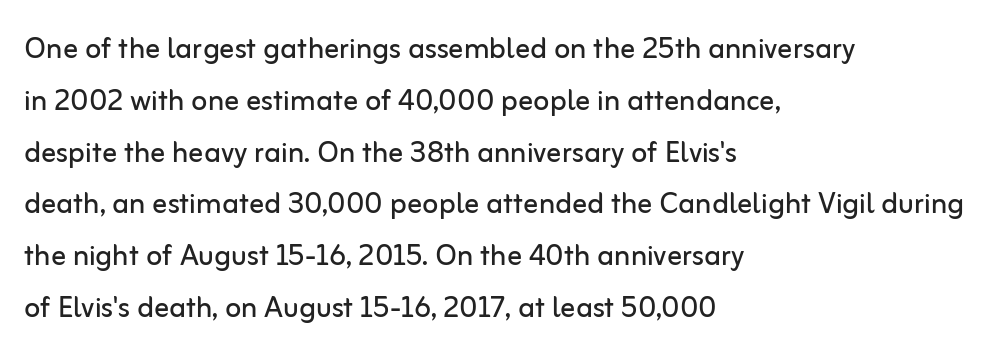
These lines keep a tight, regular rhythm from letter to letter. No feet cap the strokes, marking this as sans-serif type. The passage shown is typed in a proportional face where columns would drift. Weight class: somewhere from thin through regular. The rendering anchors every line to the left-hand side. Nobody drew a line under any word here.
